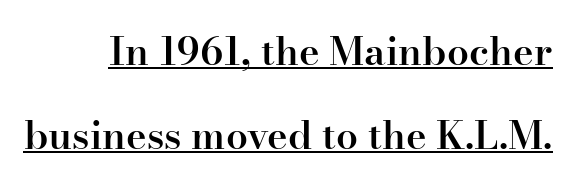
The image shows 39 px semibold serif type, upright; set right-aligned, loose line spacing (2.15x), normal letter spacing, underlined; high stroke contrast and a small x-height.
